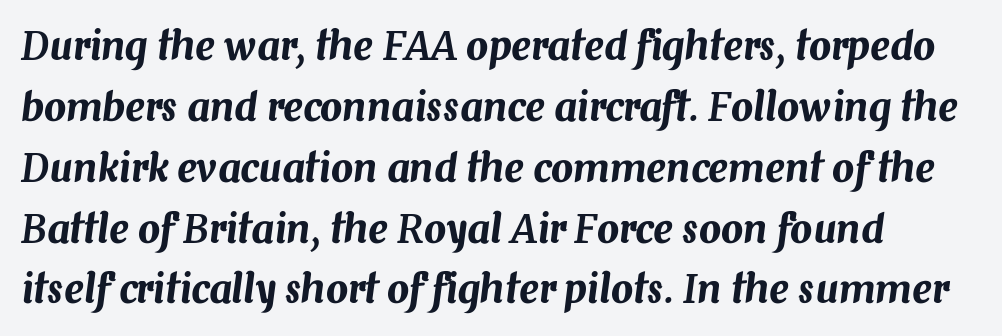
Left-aligned paragraph, ragged on the right. A typesetter would call this zero additional tracking. Compared with ordinary roman type, these characters are visibly tilted. Check the space under the baseline: it is left empty. This block has exactly the height ordinary leading produces.
